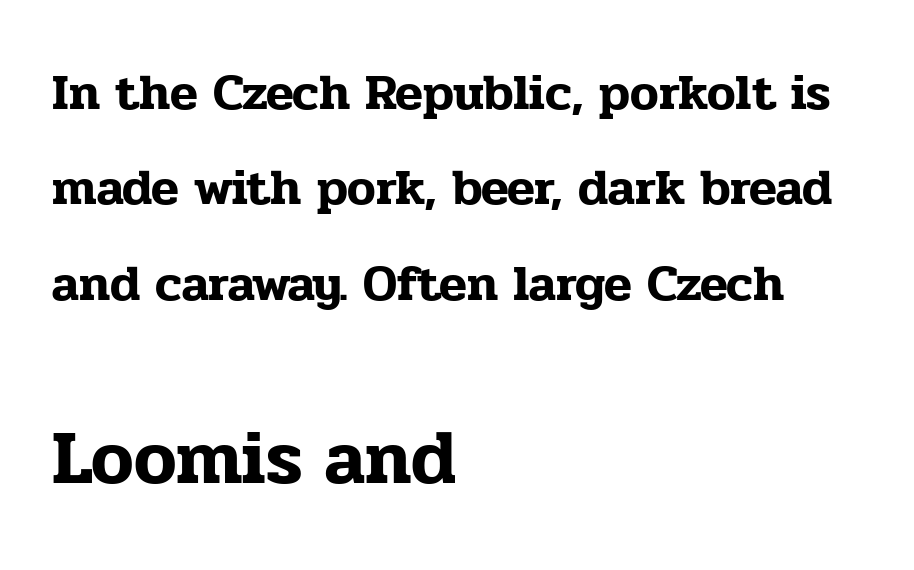
{"serif": "yes", "italic": "no", "width": "normal", "stroke_contrast": "low", "x_height": "medium", "monospaced": "no", "underline": "no", "align": "left", "line_spacing_ratio": 1.87, "letter_spacing": "normal", "letter_spacing_em": 0.0, "larger_block": "second", "size_ratio": 1.49, "glyph_px": 76}
